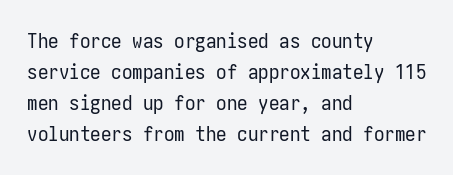
{"italic": "no", "bold": "no", "underline": "no", "align": "left", "line_spacing": "normal", "line_spacing_ratio": 1.48, "letter_spacing": "normal", "letter_spacing_em": 0.0, "glyph_px": 21}
